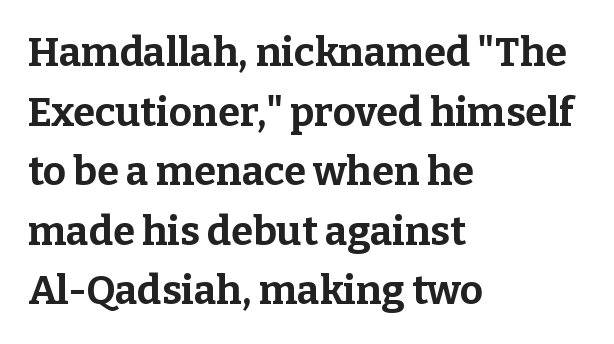
Q: Is the text bold? A: Yes.
Q: Is the text italic (slanted)? A: No, it is upright.
Q: Is the typeface a serif or a sans-serif typeface? A: Serif.
Q: Is the text underlined? A: No.
Q: How is the paragraph aligned? A: Left-aligned.
Q: Is the spacing between letters normal or unusually wide? A: Normal.
Q: Is the spacing between lines tight, normal or loose? A: Normal.
Q: Width (condensed, normal, or wide)? A: Normal.
Q: Stroke contrast? A: Low.
Q: x-height? A: Medium.
Q: Monospaced? A: No.
